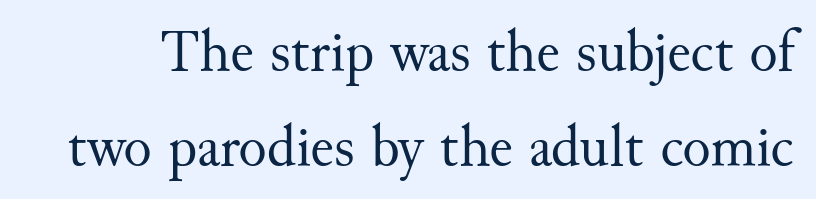
The image shows 59 px regular-weight serif type, upright; set normal line spacing (1.61x), normal letter spacing, not underlined; medium stroke contrast and a small x-height.
